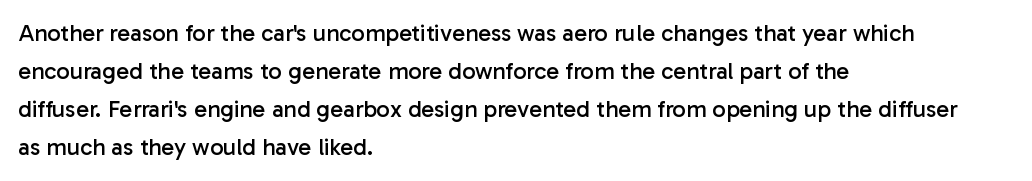
Is there much room between lines? A standard amount, neither cramped nor airy. A roman cut, with each character standing at attention. How are the letters spaced? Ordinarily, with no added tracking. This rendering features lettering with no underline. The paragraph shown leans on its left margin. The weight tops out at a normal text grade.
